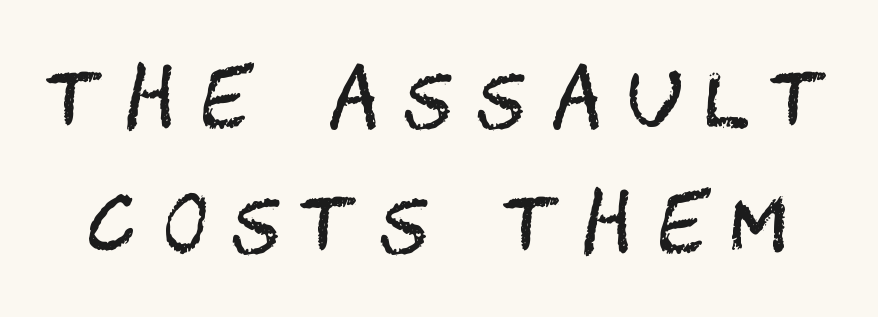
{"serif": "no", "italic": "no", "bold": "no", "weight": "regular", "width": "condensed", "stroke_contrast": "medium", "x_height": "large", "underline": "no", "line_spacing": "normal", "line_spacing_ratio": 1.64, "letter_spacing": "wide", "letter_spacing_em": 0.34, "glyph_px": 76}
